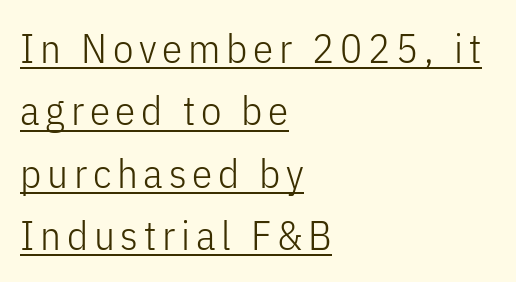
Weight class: somewhere from thin through regular. A roman cut, with each character standing at attention. Teacher's note: observe the even left margin — that is flush-left alignment. The face used here is proportionally spaced, like ordinary book or web type.
